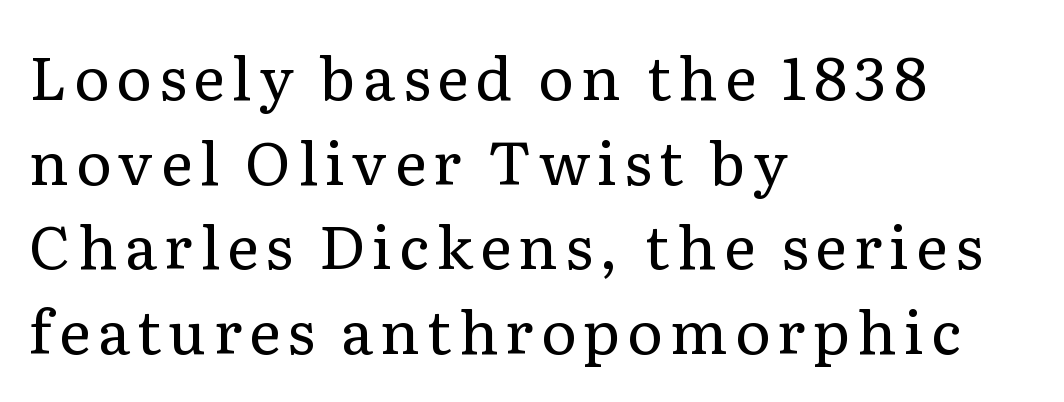
You could not count columns in this text — the font is proportionally spaced. The rendering uses a moderate line-height, typical for paragraphs. A light-to-regular cut is what we see here. The typesetter chose a ragged-right arrangement here. Nope, not italic — everything's standing straight.
